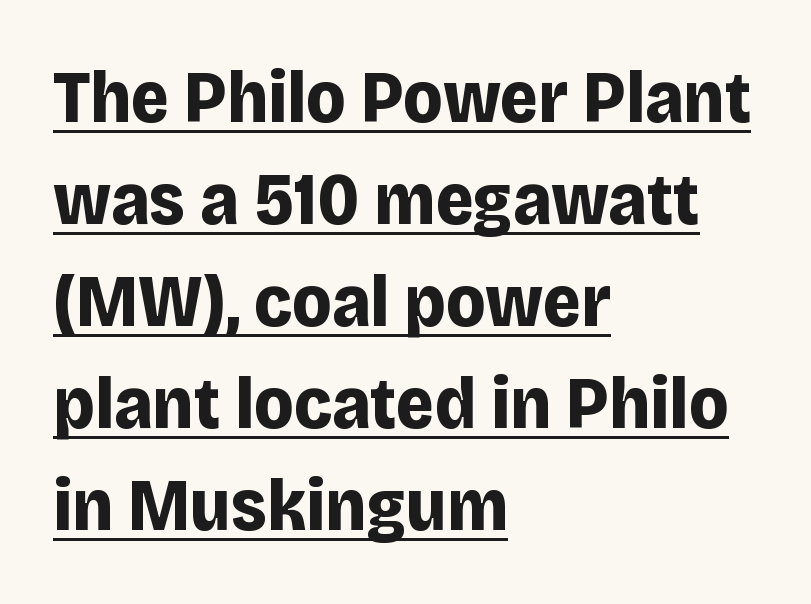
Q: Is the text bold? A: Yes.
Q: Is the text italic (slanted)? A: No, it is upright.
Q: Is the typeface a serif or a sans-serif typeface? A: Sans-serif.
Q: Is the text underlined? A: Yes.
Q: How is the paragraph aligned? A: Left-aligned.
Q: Is the spacing between letters normal or unusually wide? A: Normal.
Q: Is the spacing between lines tight, normal or loose? A: Normal.
Q: Width (condensed, normal, or wide)? A: Normal.
Q: Stroke contrast? A: Low.
Q: x-height? A: Large.
Q: Monospaced? A: No.
